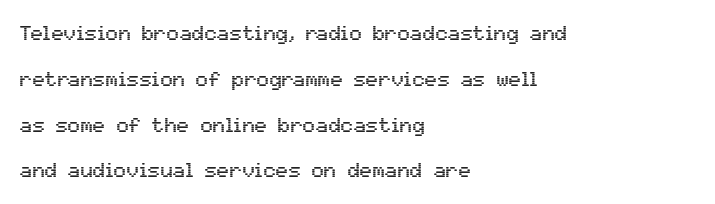
{"italic": "no", "underline": "no", "align": "left", "line_spacing": "loose", "line_spacing_ratio": 2.18, "letter_spacing": "normal", "letter_spacing_em": 0.0, "glyph_px": 21}
